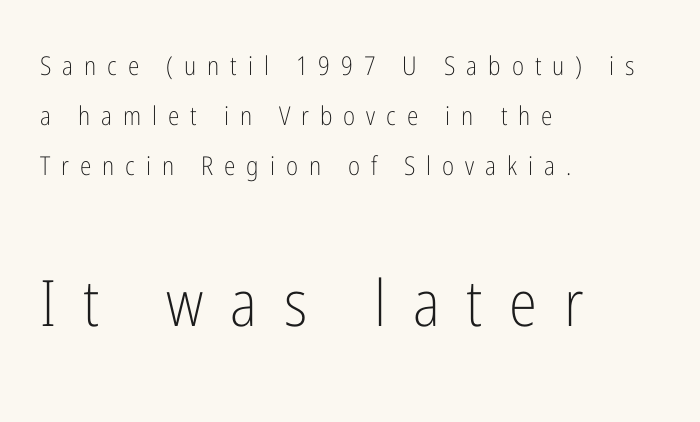
{"serif": "no", "italic": "no", "bold": "no", "weight": "light", "width": "condensed", "stroke_contrast": "low", "x_height": "medium", "monospaced": "no", "underline": "no", "align": "left", "line_spacing": "loose", "line_spacing_ratio": 1.92, "letter_spacing": "wide", "letter_spacing_em": 0.42, "larger_block": "second", "size_ratio": 2.46, "glyph_px": 64}
